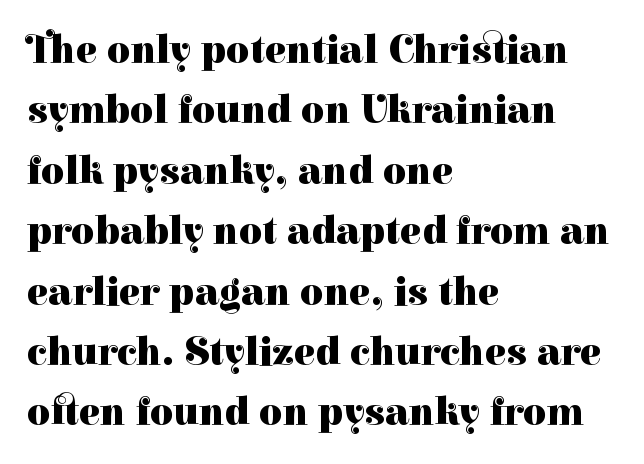
{"serif": "yes", "italic": "no", "bold": "yes", "weight": "heavy", "width": "normal", "stroke_contrast": "high", "x_height": "medium", "monospaced": "no", "underline": "no", "align": "left", "line_spacing": "normal", "line_spacing_ratio": 1.51, "letter_spacing": "normal", "letter_spacing_em": 0.0, "glyph_px": 40}
